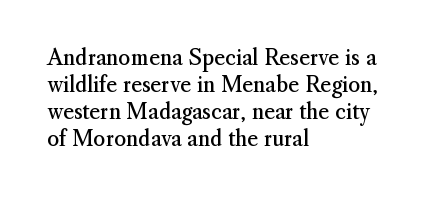
Q: Is the text bold? A: No.
Q: Is the text italic (slanted)? A: No, it is upright.
Q: Is the text underlined? A: No.
Q: How is the paragraph aligned? A: Left-aligned.
Q: Is the spacing between letters normal or unusually wide? A: Normal.
Q: Is the spacing between lines tight, normal or loose? A: Normal.
